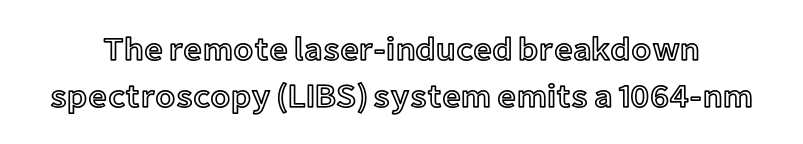
The image shows 33 px text type, upright; set normal line spacing (1.42x), normal letter spacing, not underlined; a medium x-height.
